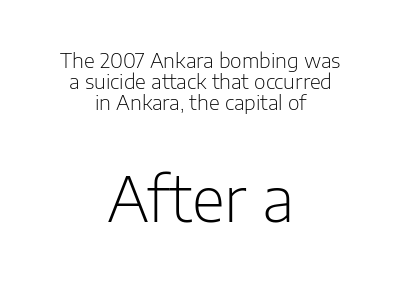
{"serif": "no", "italic": "no", "bold": "no", "weight": "light", "width": "normal", "stroke_contrast": "low", "x_height": "medium", "monospaced": "no", "underline": "no", "align": "center", "line_spacing": "tight", "line_spacing_ratio": 1.06, "letter_spacing": "normal", "letter_spacing_em": 0.0, "larger_block": "second", "size_ratio": 3.05, "glyph_px": 61}
